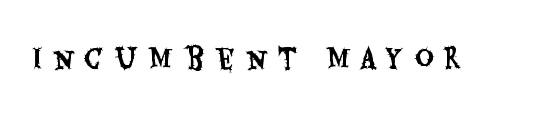
The image shows 26 px text type, upright; set unusually wide letter spacing (+0.41 em), not underlined.
